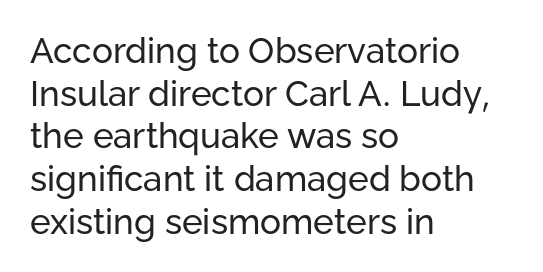
{"serif": "no", "italic": "no", "bold": "no", "weight": "regular", "width": "normal", "stroke_contrast": "low", "x_height": "medium", "monospaced": "no", "underline": "no", "align": "left", "line_spacing_ratio": 1.22, "letter_spacing": "normal", "letter_spacing_em": 0.0, "glyph_px": 35}
